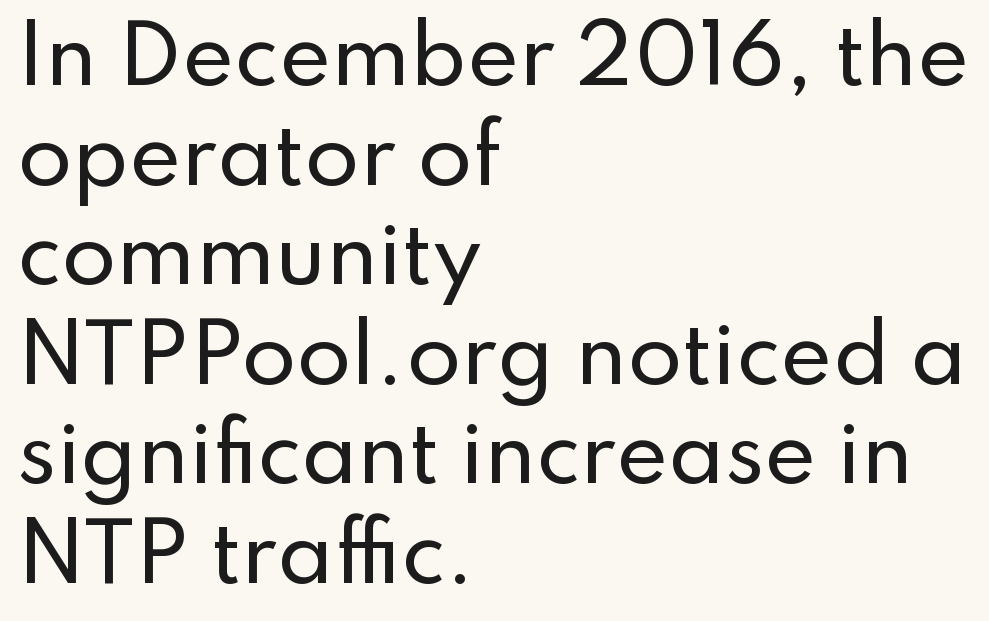
{"serif": "no", "italic": "no", "width": "normal", "stroke_contrast": "low", "x_height": "small", "monospaced": "no", "underline": "no", "align": "left", "line_spacing": "normal", "line_spacing_ratio": 1.26, "letter_spacing": "normal", "letter_spacing_em": 0.0, "glyph_px": 79}
